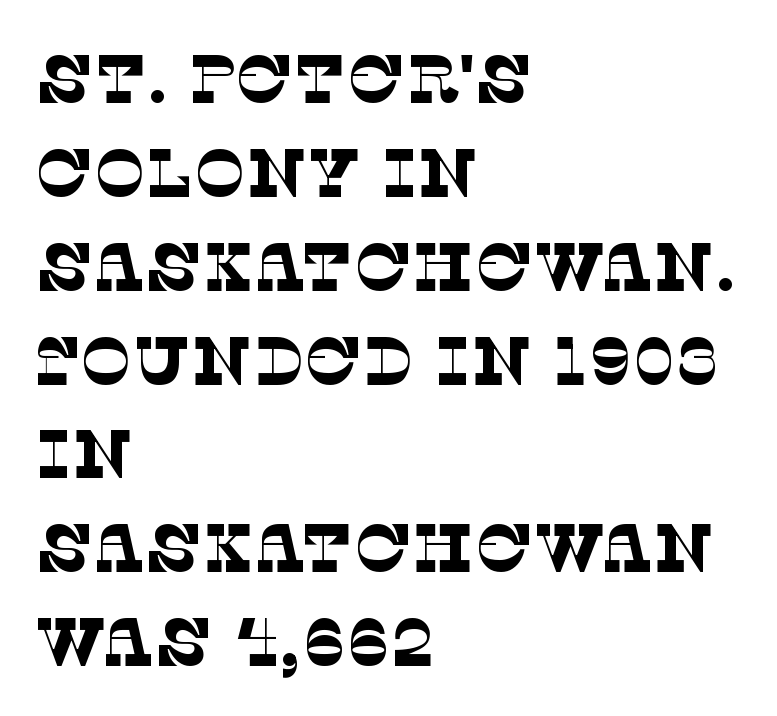
The image shows 68 px thin serif type; set left-aligned, normal line spacing (1.38x), normal letter spacing, not underlined; low stroke contrast and a large x-height.
